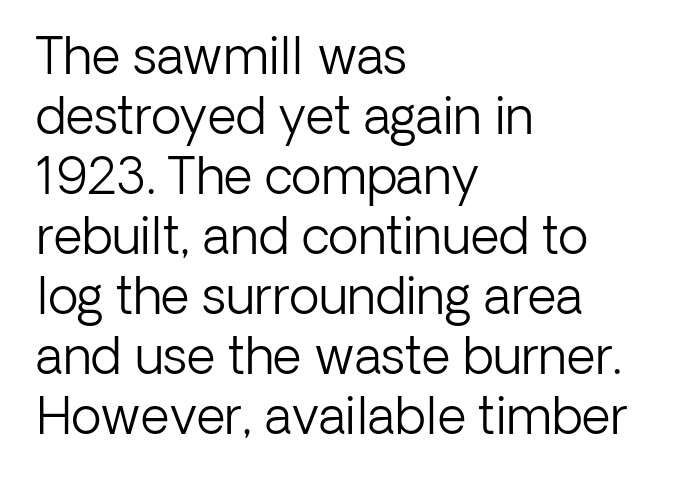
Q: Is the text bold? A: No.
Q: Is the text italic (slanted)? A: No, it is upright.
Q: Is the typeface a serif or a sans-serif typeface? A: Sans-serif.
Q: Is the text underlined? A: No.
Q: How is the paragraph aligned? A: Left-aligned.
Q: Is the spacing between letters normal or unusually wide? A: Normal.
Q: Width (condensed, normal, or wide)? A: Normal.
Q: Stroke contrast? A: Low.
Q: x-height? A: Medium.
Q: Monospaced? A: No.
